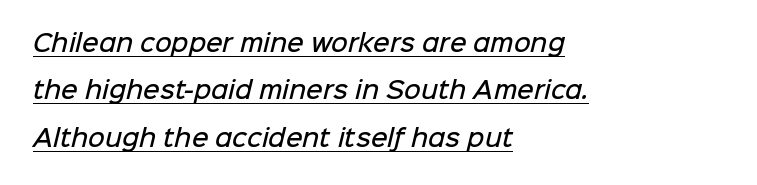
The image shows 23 px text type; set left-aligned, loose line spacing (2.06x), normal letter spacing, underlined.
